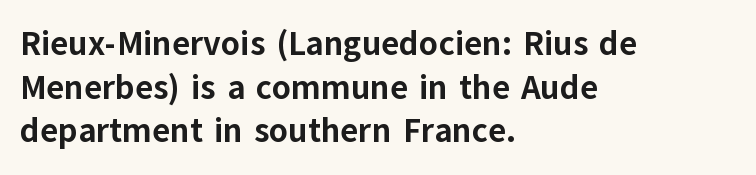
Q: Is the text bold? A: Yes.
Q: Is the text italic (slanted)? A: No, it is upright.
Q: Is the typeface a serif or a sans-serif typeface? A: Sans-serif.
Q: Is the text underlined? A: No.
Q: How is the paragraph aligned? A: Left-aligned.
Q: Is the spacing between letters normal or unusually wide? A: Normal.
Q: Is the spacing between lines tight, normal or loose? A: Normal.
Q: Width (condensed, normal, or wide)? A: Normal.
Q: Stroke contrast? A: Low.
Q: x-height? A: Medium.
Q: Monospaced? A: No.
